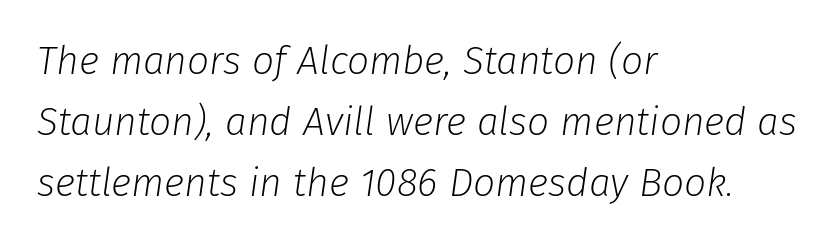
No word sits above an underline. The passage shown has conventional tracking throughout. Alignment: flush left. Tall strokes in this sample are angled rather than plumb.
